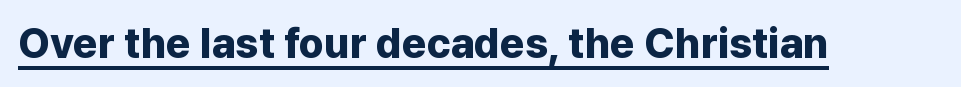
The image shows 42 px bold sans-serif type, upright; set normal letter spacing, underlined; low stroke contrast and a medium x-height.
